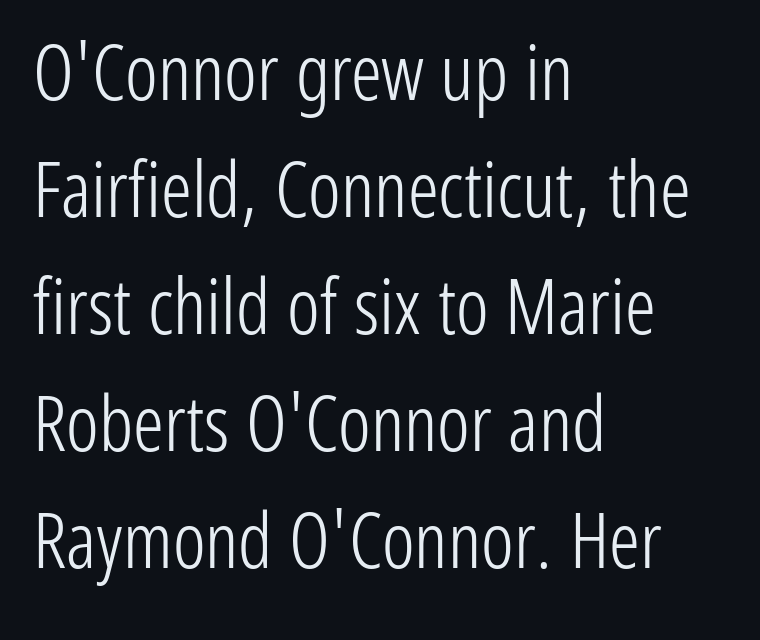
The image shows 77 px light, condensed sans-serif type, upright; set left-aligned, normal line spacing (1.52x), normal letter spacing, not underlined; low stroke contrast and a medium x-height.
